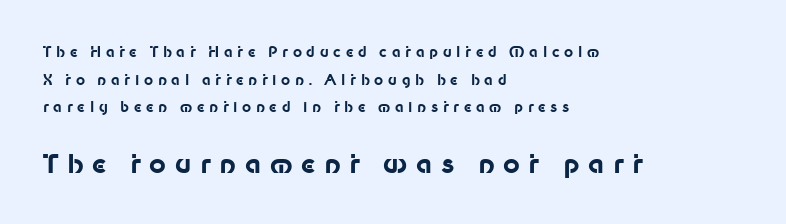
The image shows 26 px bold type, upright; set left-aligned, loose line spacing (1.98x), unusually wide letter spacing (+0.33 em), not underlined; the second (bottom) block is 1.86x larger.
